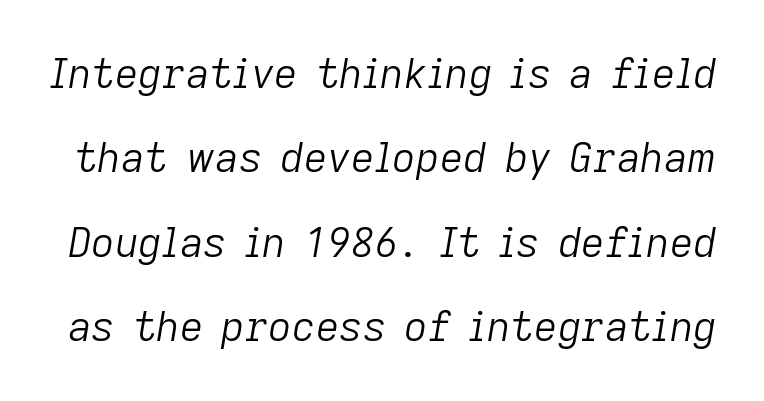
Heft: none added — not bold. Glance below the letters and you will spot only blank space. No extra tracking has been applied to these lines. An italicized treatment has been applied to the whole sample. The face used here is proportionally spaced, like ordinary book or web type. Each new line begins a long way beneath the previous one.
